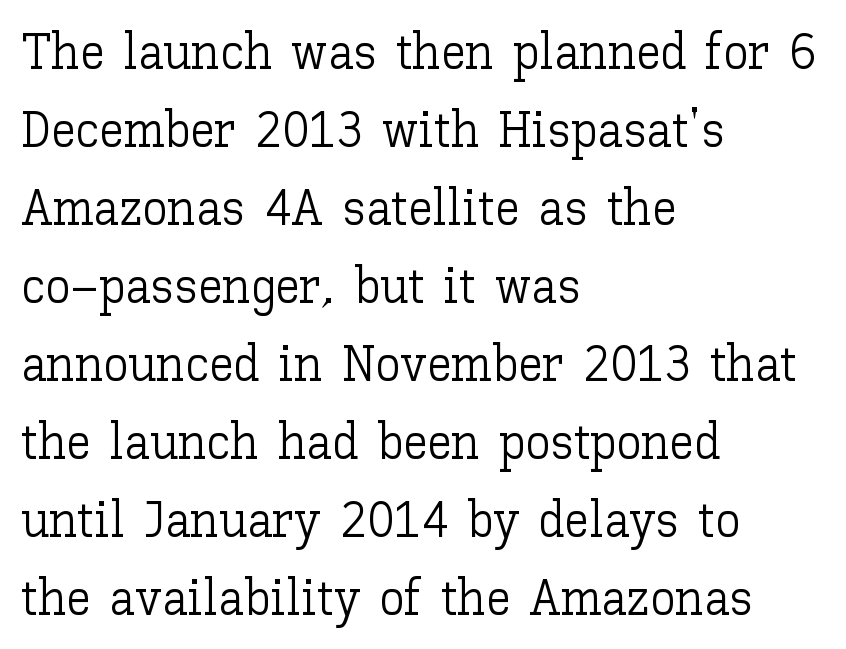
{"italic": "no", "bold": "no", "weight": "light", "width": "normal", "stroke_contrast": "low", "x_height": "medium", "monospaced": "no", "underline": "no", "align": "left", "line_spacing": "normal", "line_spacing_ratio": 1.56, "letter_spacing": "normal", "letter_spacing_em": 0.0, "glyph_px": 50}
